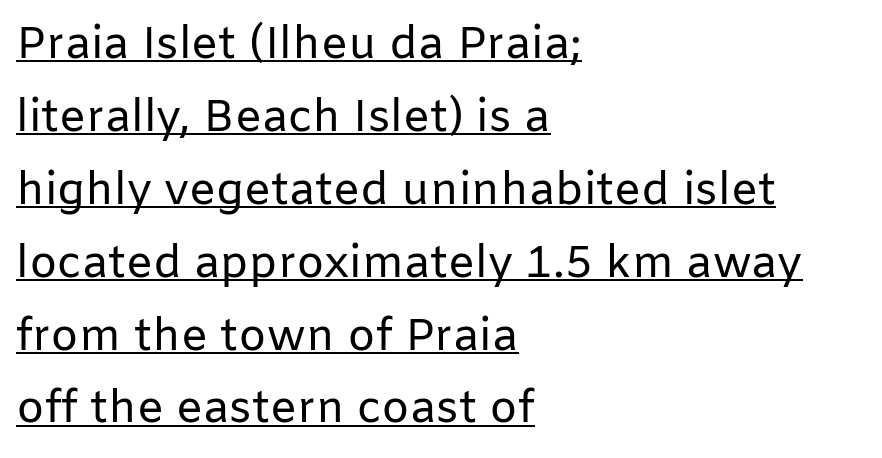
The image shows 45 px regular-weight sans-serif type, upright; set left-aligned, normal line spacing (1.62x), normal letter spacing, underlined; low stroke contrast and a medium x-height.
